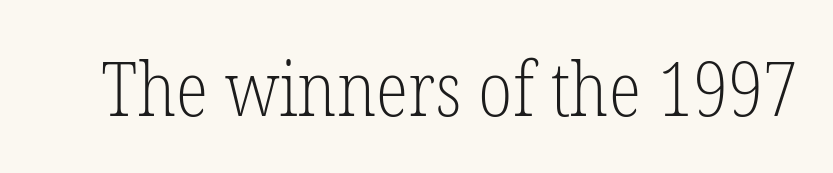
The image shows 75 px light, condensed serif type, upright; set normal letter spacing, not underlined; low stroke contrast and a medium x-height.
